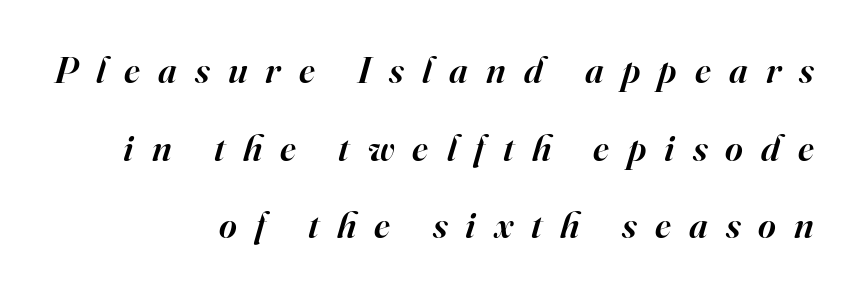
{"serif": "yes", "italic": "yes", "lean": "right", "slant_degrees": 16, "bold": "semi", "weight": "semibold", "width": "normal", "stroke_contrast": "high", "x_height": "small", "monospaced": "no", "underline": "no", "align": "right", "line_spacing": "loose", "line_spacing_ratio": 2.04, "letter_spacing": "wide", "letter_spacing_em": 0.48, "glyph_px": 38}
